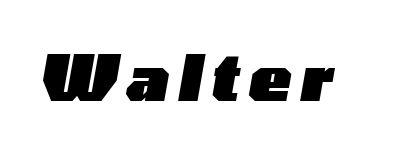
Q: Is the text bold? A: Yes.
Q: Is the text italic (slanted)? A: Yes, it leans right by about 10 degrees.
Q: Is the text underlined? A: No.
Q: Width (condensed, normal, or wide)? A: Wide.
Q: Stroke contrast? A: Low.
Q: x-height? A: Medium.
Q: Monospaced? A: No.
